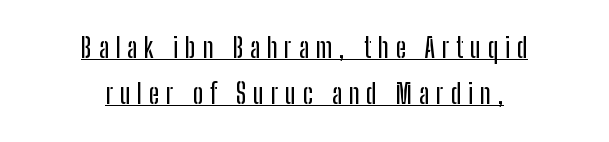
Unlike italic type, these characters show no tilt at all. The string is rendered with underlining switched on. Honestly, the letter spacing is so wide it's the main thing you notice. Both edges are ragged and mirror each other, which tells us the setting is centered.
